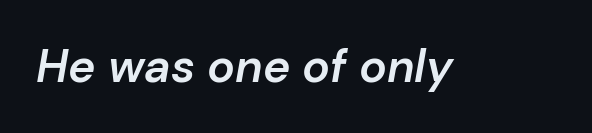
Q: Is the text bold? A: Semi-bold.
Q: Is the text italic (slanted)? A: Yes, it leans right by about 10 degrees.
Q: Is the text underlined? A: No.
Q: Is the spacing between letters normal or unusually wide? A: Normal.
Q: Width (condensed, normal, or wide)? A: Normal.
Q: Stroke contrast? A: Low.
Q: x-height? A: Medium.
Q: Monospaced? A: No.
